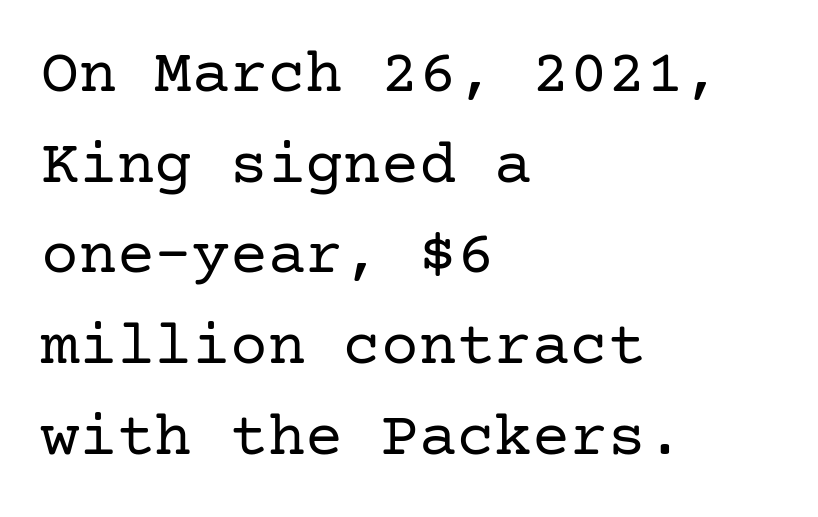
The image shows 63 px regular-weight serif type, upright; set left-aligned, normal line spacing (1.44x), normal letter spacing, not underlined; low stroke contrast and a medium x-height.
